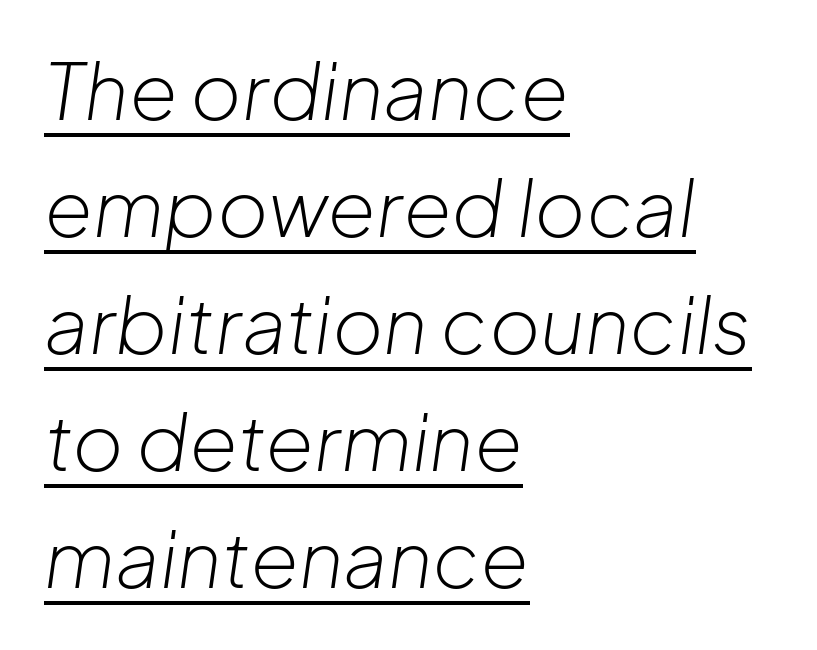
{"italic": "yes", "lean": "right", "slant_degrees": 8, "bold": "no", "weight": "light", "width": "normal", "stroke_contrast": "low", "x_height": "medium", "monospaced": "no", "underline": "yes", "align": "left", "line_spacing": "normal", "line_spacing_ratio": 1.5, "letter_spacing": "normal", "letter_spacing_em": 0.0, "glyph_px": 78}
